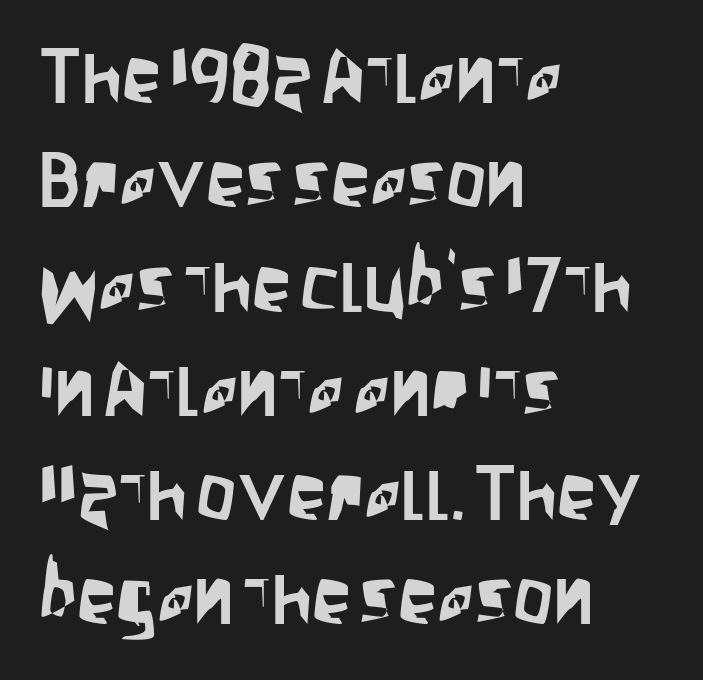
{"serif": "no", "italic": "no", "width": "condensed", "stroke_contrast": "low", "x_height": "large", "monospaced": "no", "underline": "no", "align": "left", "line_spacing": "normal", "line_spacing_ratio": 1.32, "letter_spacing": "normal", "letter_spacing_em": 0.0, "glyph_px": 79}
